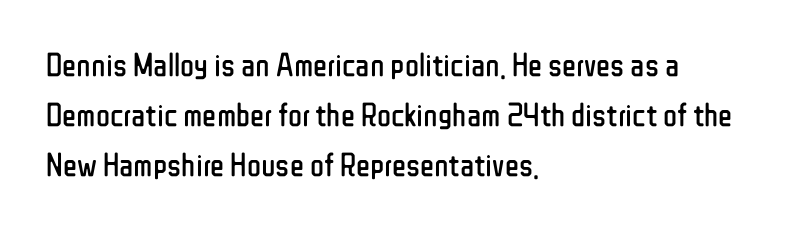
{"serif": "no", "italic": "no", "bold": "no", "weight": "regular", "width": "condensed", "stroke_contrast": "low", "x_height": "medium", "monospaced": "no", "underline": "no", "align": "left", "line_spacing": "normal", "line_spacing_ratio": 1.52, "letter_spacing": "normal", "letter_spacing_em": 0.0, "glyph_px": 33}
